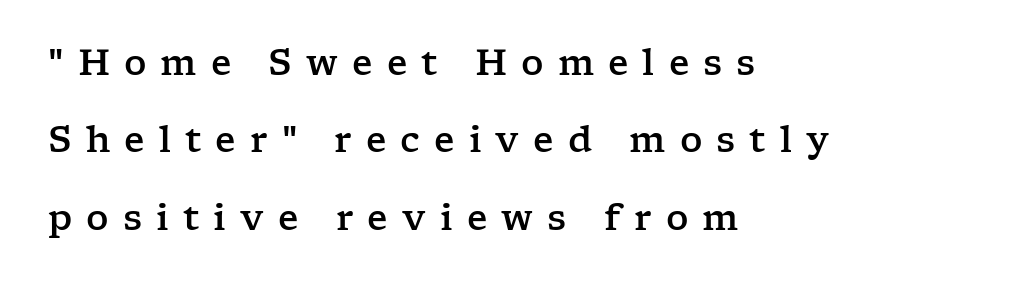
The image shows 35 px wide serif type, upright; set left-aligned, loose line spacing (2.21x), unusually wide letter spacing (+0.4 em), not underlined; low stroke contrast and a medium x-height.
